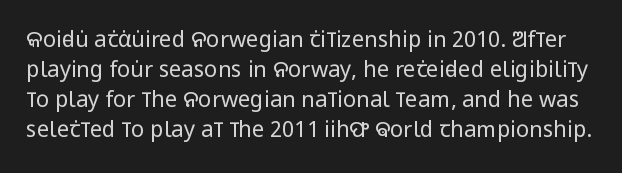
The image shows 22 px text type, upright; set normal line spacing (1.37x), normal letter spacing, not underlined.
